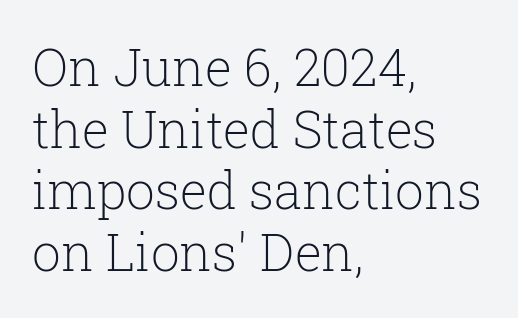
Do the letters lean? They stand straight. You could call the tracking neutral — neither tight nor loose. Descenders hang freely into open space. Letterform terminals end in serifs throughout the passage. Is this a fixed-width face? No — the glyphs have proportional, varying widths. Stem width sits at or under what a default text font uses.
